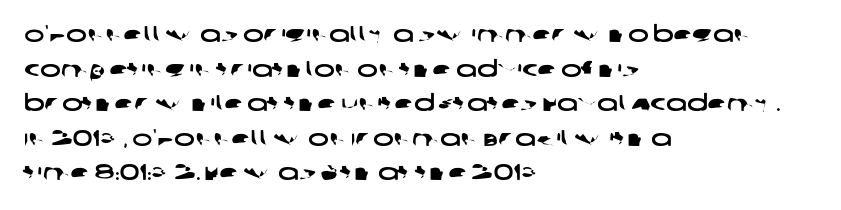
{"underline": "no", "align": "left", "line_spacing": "normal", "line_spacing_ratio": 1.57, "letter_spacing": "normal", "letter_spacing_em": 0.0, "glyph_px": 22}
